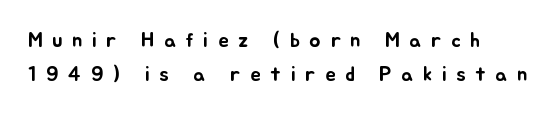
Q: Is the text italic (slanted)? A: No, it is upright.
Q: Is the text underlined? A: No.
Q: Is the spacing between letters normal or unusually wide? A: Unusually wide.
Q: Is the spacing between lines tight, normal or loose? A: Normal.
